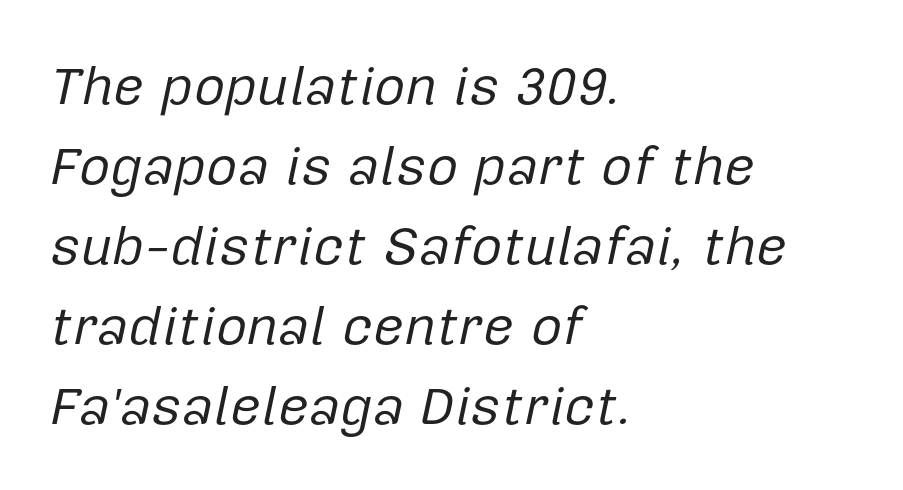
The image shows 54 px regular-weight type, italic (leaning right); set left-aligned, normal line spacing (1.48x), normal letter spacing, not underlined; low stroke contrast and a medium x-height.
